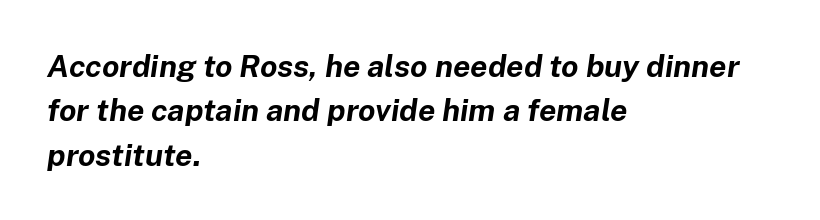
The image shows 31 px bold type, italic (leaning right); set left-aligned, normal line spacing (1.43x), normal letter spacing, not underlined; low stroke contrast and a medium x-height.
